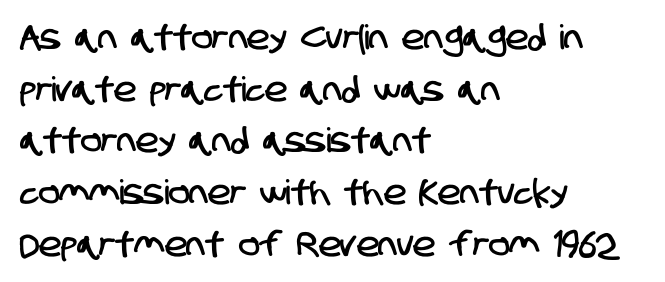
Serif or sans? Sans — the stroke terminals are bare. Is there much room between lines? A standard amount, neither cramped nor airy. Alignment: flush left. Underline: absent. Do the characters align in a grid? No, the font is proportional.
